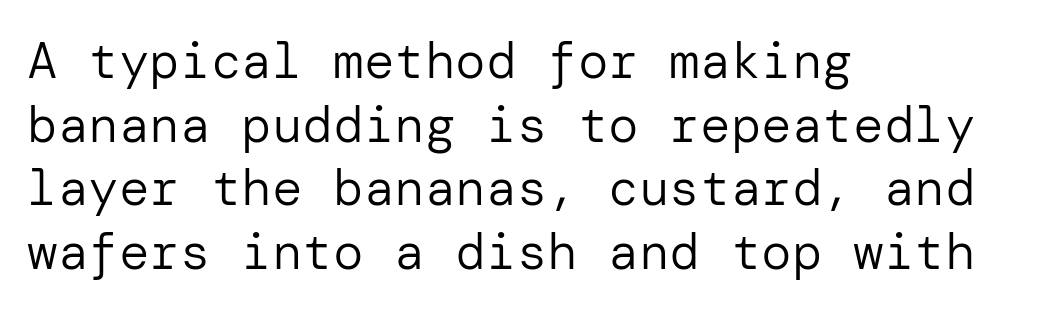
Q: Is the text bold? A: No.
Q: Is the text italic (slanted)? A: No, it is upright.
Q: Is the typeface a serif or a sans-serif typeface? A: Sans-serif.
Q: Is the text underlined? A: No.
Q: How is the paragraph aligned? A: Left-aligned.
Q: Is the spacing between letters normal or unusually wide? A: Normal.
Q: Is the spacing between lines tight, normal or loose? A: Normal.
Q: Width (condensed, normal, or wide)? A: Normal.
Q: Stroke contrast? A: Low.
Q: x-height? A: Medium.
